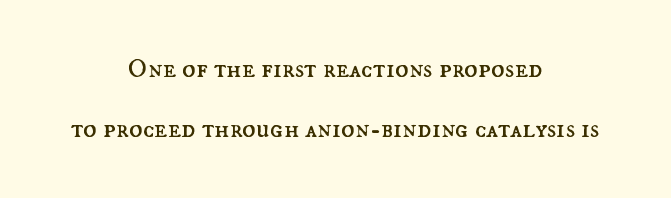
Every row of glyphs is offset so its center matches the block's center. Caption: face not bold, strokes unweighted. The letters advance in unequal steps, a hallmark of proportional type. Just letters on the line, the space beneath them empty. The designer dialed line spacing up above the default.
